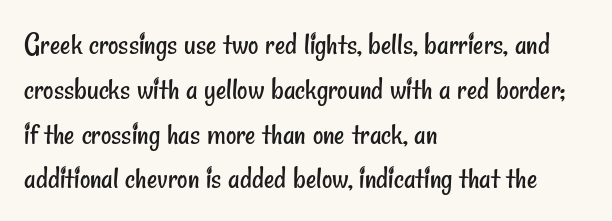
The image shows 32 px regular-weight, condensed sans-serif type; set left-aligned, normal line spacing (1.4x), normal letter spacing, not underlined; low stroke contrast and a small x-height.
